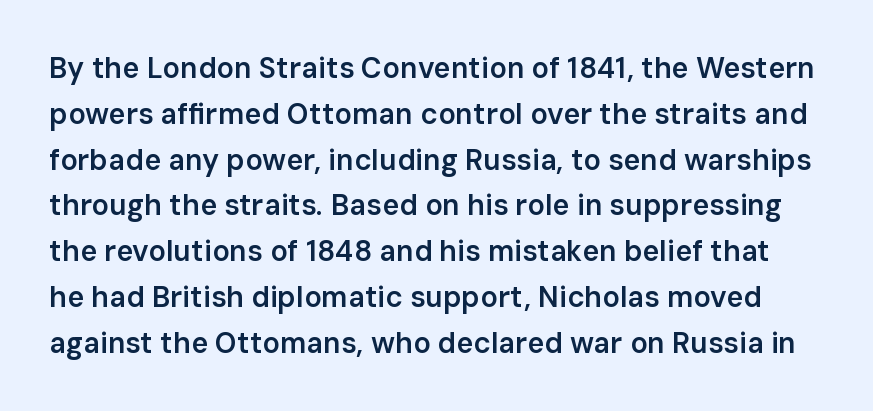
The image shows 29 px semibold sans-serif type, upright; set normal line spacing (1.58x), normal letter spacing, not underlined; low stroke contrast and a medium x-height.
